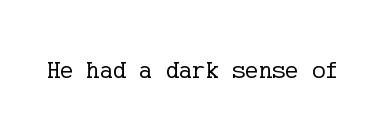
The image shows 25 px text type, upright; set normal letter spacing, not underlined.
